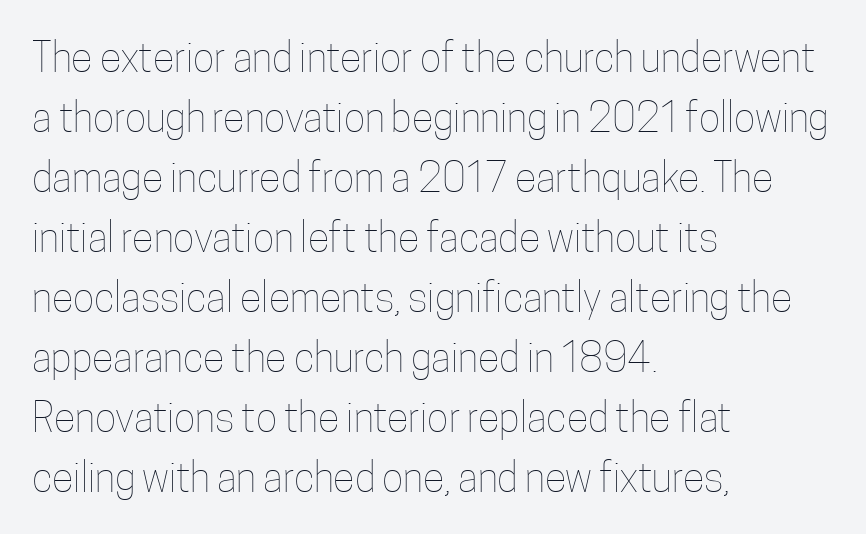
Q: Is the text bold? A: No.
Q: Is the text italic (slanted)? A: No, it is upright.
Q: Is the text underlined? A: No.
Q: How is the paragraph aligned? A: Left-aligned.
Q: Is the spacing between letters normal or unusually wide? A: Normal.
Q: Is the spacing between lines tight, normal or loose? A: Normal.
Q: Width (condensed, normal, or wide)? A: Condensed.
Q: Stroke contrast? A: Low.
Q: x-height? A: Medium.
Q: Monospaced? A: No.
